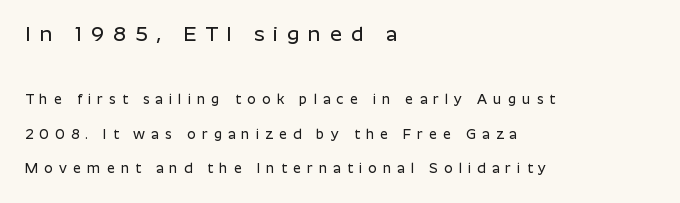
The string is rendered with underlining switched off. Visually, the top section dominates because its glyphs are scaled up. Rendered with straight, roman letterforms. A classic flush-left, rag-right setting is used for this passage. Successive baselines arrive slowly, with a big drop between each.
